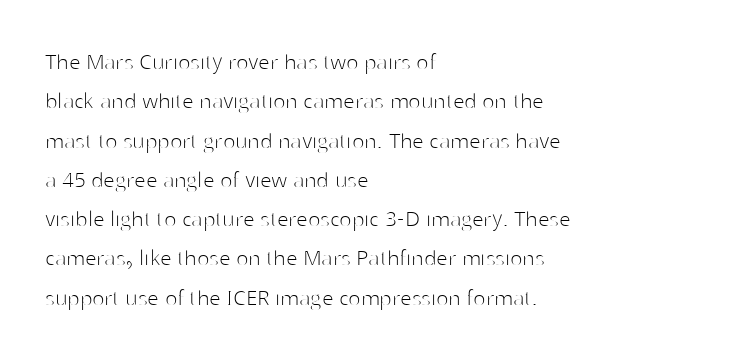
Q: Is the text bold? A: No.
Q: Is the text italic (slanted)? A: No, it is upright.
Q: Is the text underlined? A: No.
Q: How is the paragraph aligned? A: Left-aligned.
Q: Is the spacing between letters normal or unusually wide? A: Normal.
Q: Is the spacing between lines tight, normal or loose? A: Normal.
